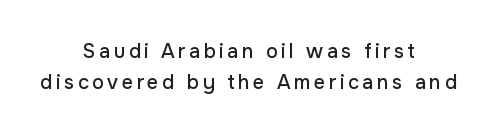
This sample uses an upright cut, with every glyph sitting square on the baseline. A normal amount of white space separates one row of letters from the next. Notice how the passage keeps no hard edge, just a central spine. The space beneath each line is pristine and unruled.
